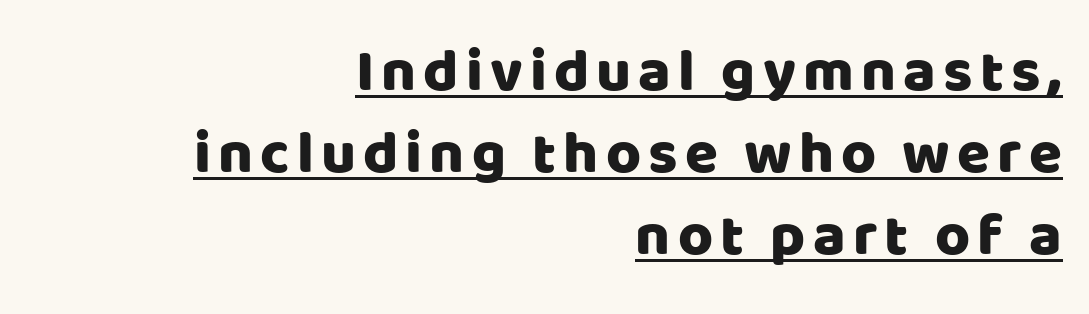
The image shows 60 px sans-serif type, upright; set right-aligned, normal line spacing (1.37x), underlined; low stroke contrast and a large x-height.
